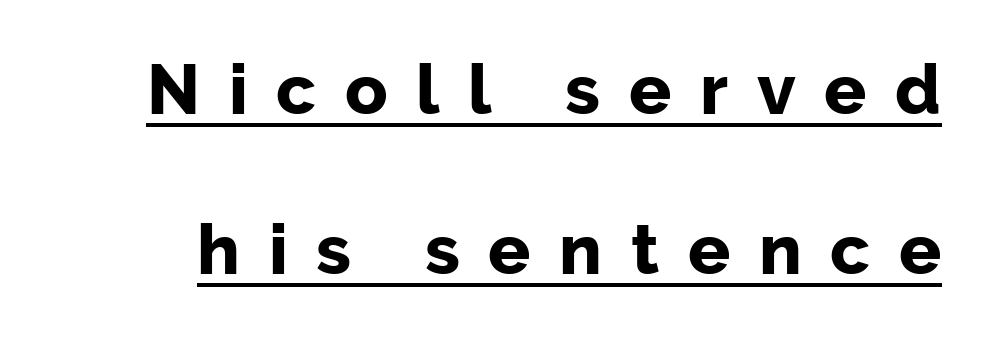
The image shows 70 px bold sans-serif type, upright; set loose line spacing (2.28x), unusually wide letter spacing (+0.41 em), underlined; low stroke contrast and a medium x-height.
